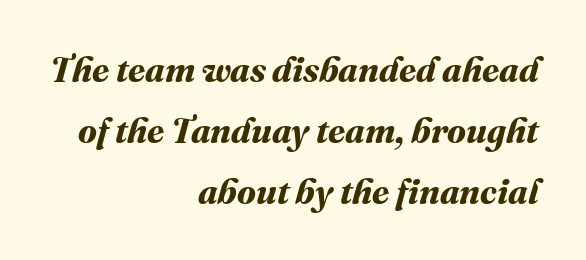
A bare baseline throughout the passage. Spacing verdict: proportional, widths tailored to each character. This sample is right-justified, so line beginnings fall wherever the words allow. Emphasis by weight is at full strength: bold. Caption: standard tracking, unaltered.
